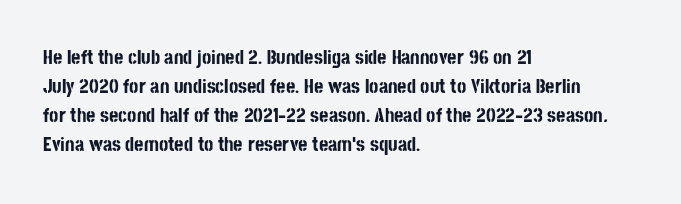
Q: Is the text bold? A: Yes.
Q: Is the text italic (slanted)? A: No, it is upright.
Q: Is the text underlined? A: No.
Q: How is the paragraph aligned? A: Left-aligned.
Q: Is the spacing between letters normal or unusually wide? A: Normal.
Q: Is the spacing between lines tight, normal or loose? A: Normal.
